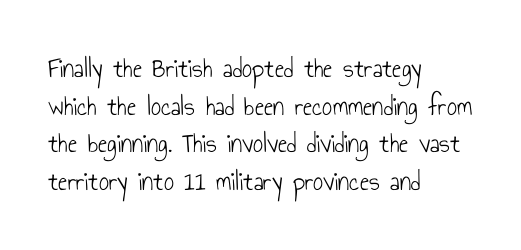
{"serif": "no", "italic": "no", "bold": "no", "weight": "light", "width": "condensed", "stroke_contrast": "low", "x_height": "small", "monospaced": "no", "underline": "no", "align": "left", "line_spacing": "normal", "line_spacing_ratio": 1.34, "letter_spacing": "normal", "letter_spacing_em": 0.0, "glyph_px": 28}
